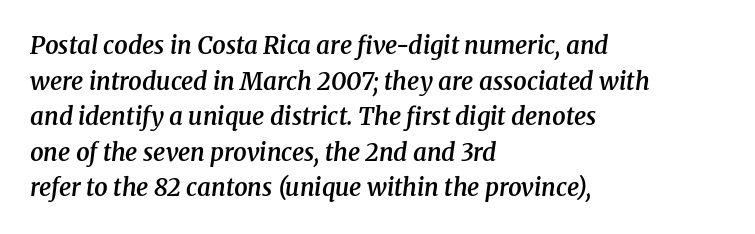
Q: Is the text bold? A: Semi-bold.
Q: Is the text italic (slanted)? A: Yes, it leans right by about 8 degrees.
Q: Is the text underlined? A: No.
Q: How is the paragraph aligned? A: Left-aligned.
Q: Is the spacing between letters normal or unusually wide? A: Normal.
Q: Is the spacing between lines tight, normal or loose? A: Normal.
